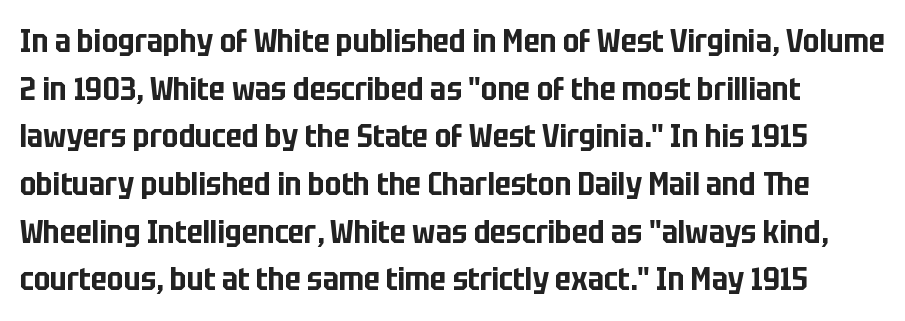
The image shows 32 px condensed sans-serif type, upright; set normal line spacing (1.49x), normal letter spacing, not underlined; low stroke contrast and a large x-height.
